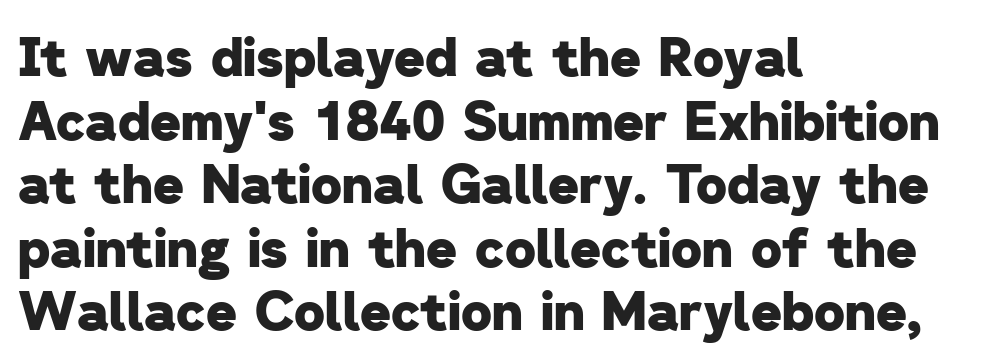
The image shows 53 px heavy sans-serif type; set left-aligned, line spacing 1.2x, normal letter spacing, not underlined; low stroke contrast and a medium x-height.
